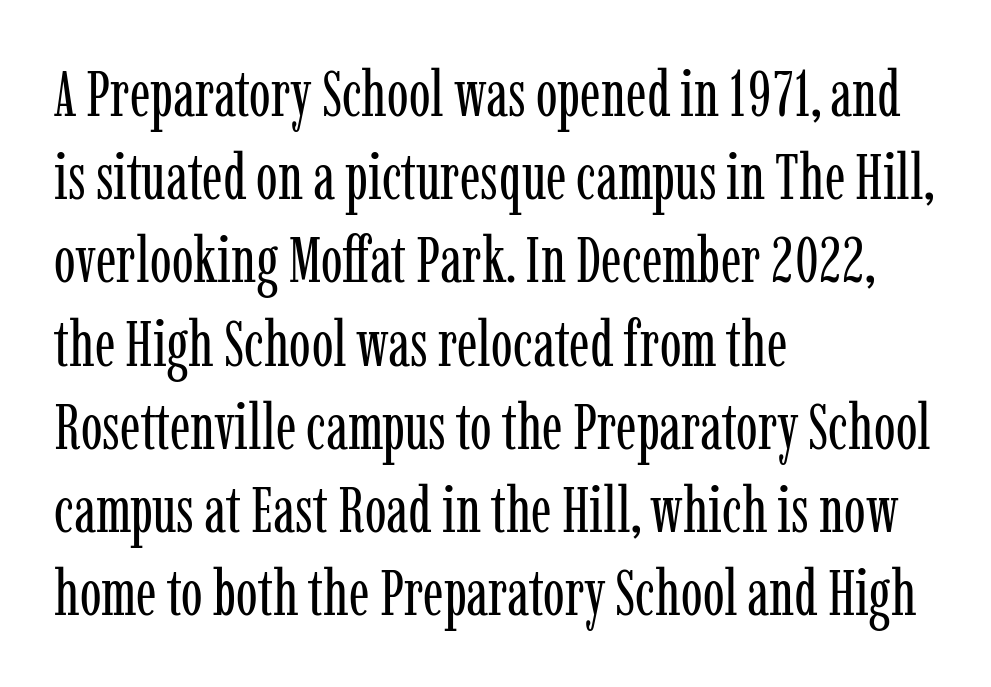
{"serif": "yes", "italic": "no", "bold": "no", "weight": "regular", "width": "condensed", "stroke_contrast": "low", "x_height": "medium", "monospaced": "no", "underline": "no", "align": "left", "line_spacing": "normal", "line_spacing_ratio": 1.28, "letter_spacing": "normal", "letter_spacing_em": 0.0, "glyph_px": 65}
